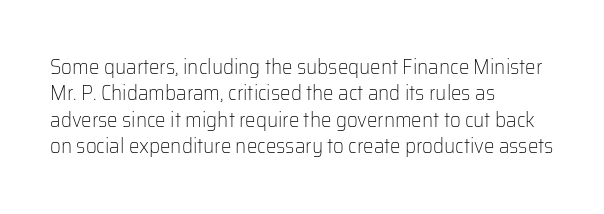
{"italic": "no", "bold": "no", "underline": "no", "align": "left", "line_spacing": "normal", "line_spacing_ratio": 1.26, "letter_spacing": "normal", "letter_spacing_em": 0.0, "glyph_px": 21}
